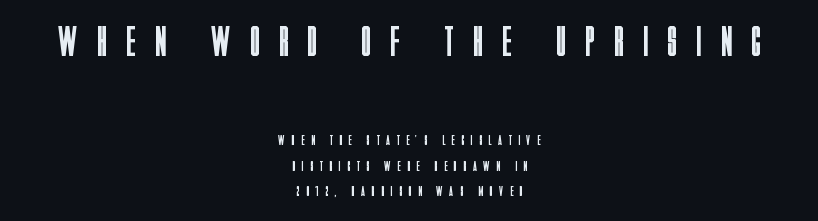
The image shows 42 px regular-weight, condensed sans-serif type, upright; set centered, line spacing 1.82x, unusually wide letter spacing (+0.48 em), not underlined; the first (top) block is 3.0x larger; low stroke contrast and a large x-height.
